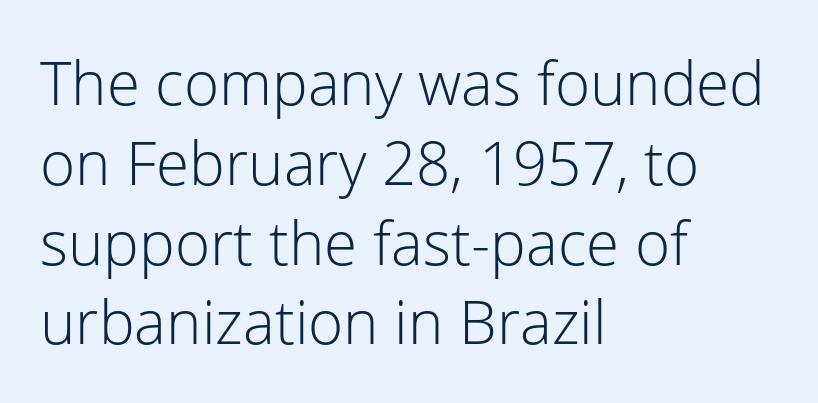
{"serif": "no", "italic": "no", "bold": "no", "weight": "light", "width": "normal", "stroke_contrast": "low", "x_height": "medium", "monospaced": "no", "underline": "no", "align": "left", "line_spacing": "normal", "line_spacing_ratio": 1.33, "letter_spacing": "normal", "letter_spacing_em": 0.0, "glyph_px": 60}
